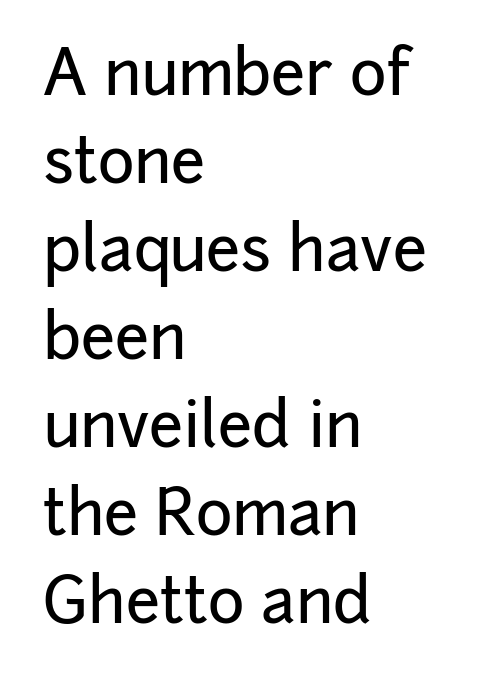
{"serif": "no", "italic": "no", "width": "normal", "stroke_contrast": "low", "x_height": "medium", "monospaced": "no", "underline": "no", "align": "left", "line_spacing": "normal", "line_spacing_ratio": 1.42, "letter_spacing": "normal", "letter_spacing_em": 0.0, "glyph_px": 62}
